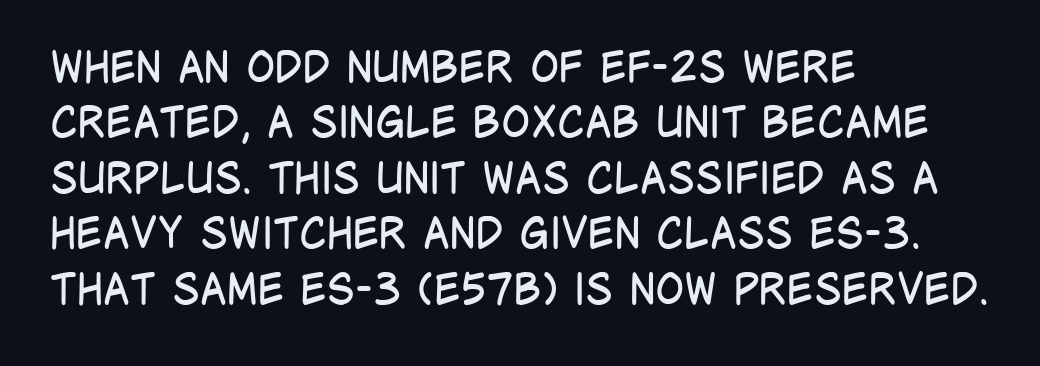
{"serif": "no", "italic": "no", "bold": "no", "weight": "regular", "width": "condensed", "stroke_contrast": "low", "x_height": "large", "monospaced": "no", "underline": "no", "align": "left", "line_spacing": "normal", "line_spacing_ratio": 1.29, "letter_spacing": "normal", "letter_spacing_em": 0.0, "glyph_px": 43}
